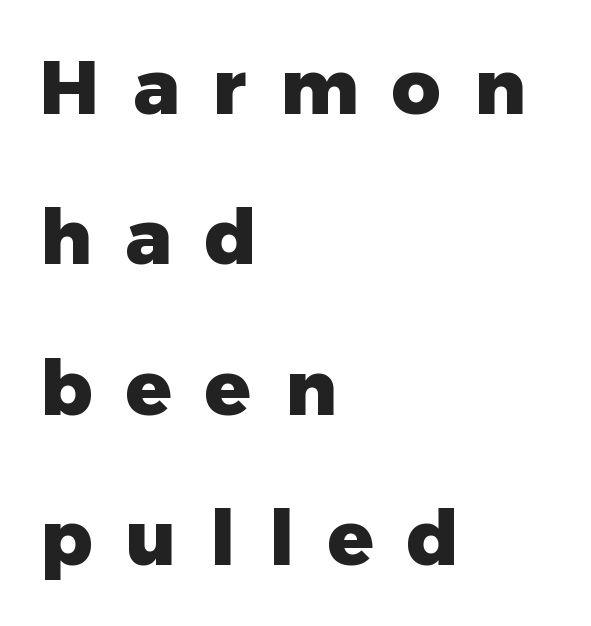
The area under the type is left untouched. The letters stand straight up with perfectly vertical stems. Looks like regular typesetting: each glyph gets only the width it needs. A dark, heavy texture on the line: the type is bold.
